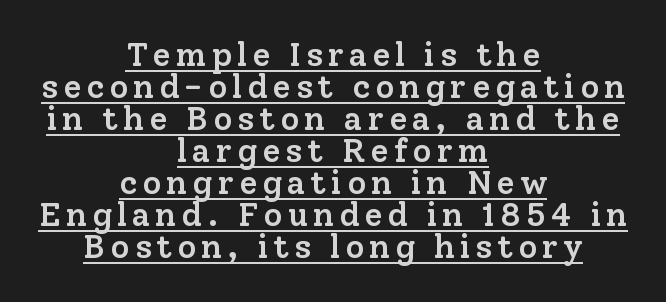
A fair bit of extra ink — the face is semibold, not bold. The font's upright variant was chosen for this text. Reading down the block, each line starts at a different indent, mirrored at its end. Varying glyph widths throughout — classic text-font behaviour. Caption: lettering with a line underneath. Type style note: has serifs.
